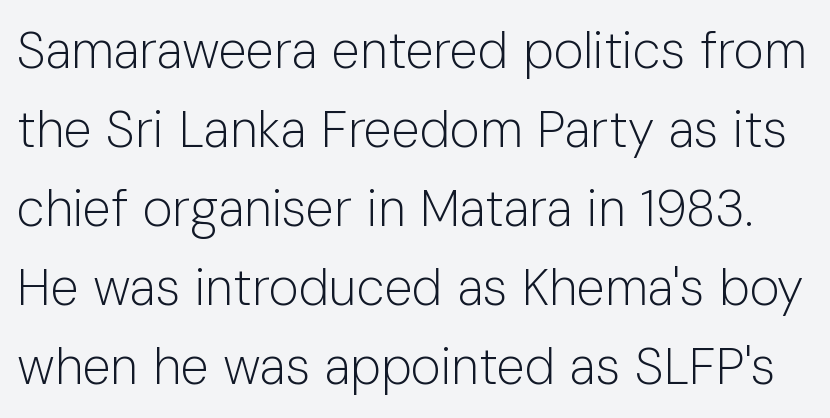
The image shows 51 px light sans-serif type, upright; set normal line spacing (1.55x), normal letter spacing, not underlined; low stroke contrast and a medium x-height.
